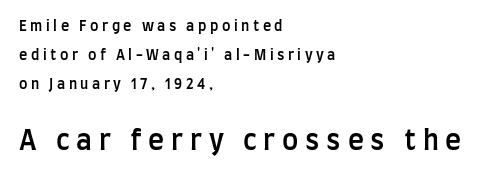
The image shows 27 px text type, upright; set left-aligned, loose line spacing (2.08x), unusually wide letter spacing (+0.25 em), not underlined; the second (bottom) block is 1.93x larger.
